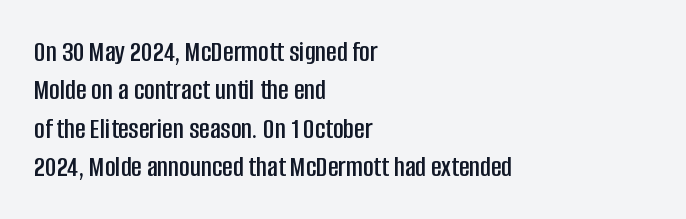
{"serif": "no", "italic": "no", "width": "condensed", "stroke_contrast": "low", "x_height": "large", "monospaced": "no", "underline": "no", "align": "left", "line_spacing": "normal", "line_spacing_ratio": 1.32, "letter_spacing": "normal", "letter_spacing_em": 0.0, "glyph_px": 29}
